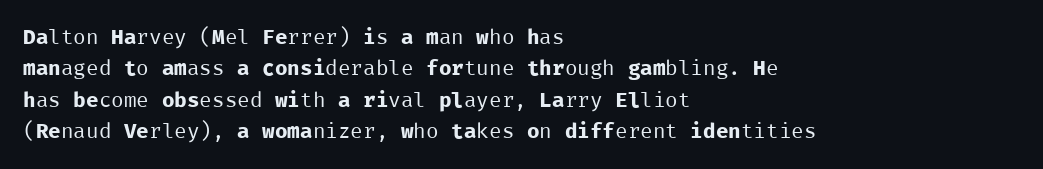
Q: Is the text bold? A: No.
Q: Is the text italic (slanted)? A: No, it is upright.
Q: Is the text underlined? A: No.
Q: How is the paragraph aligned? A: Left-aligned.
Q: Is the spacing between letters normal or unusually wide? A: Normal.
Q: Is the spacing between lines tight, normal or loose? A: Normal.
